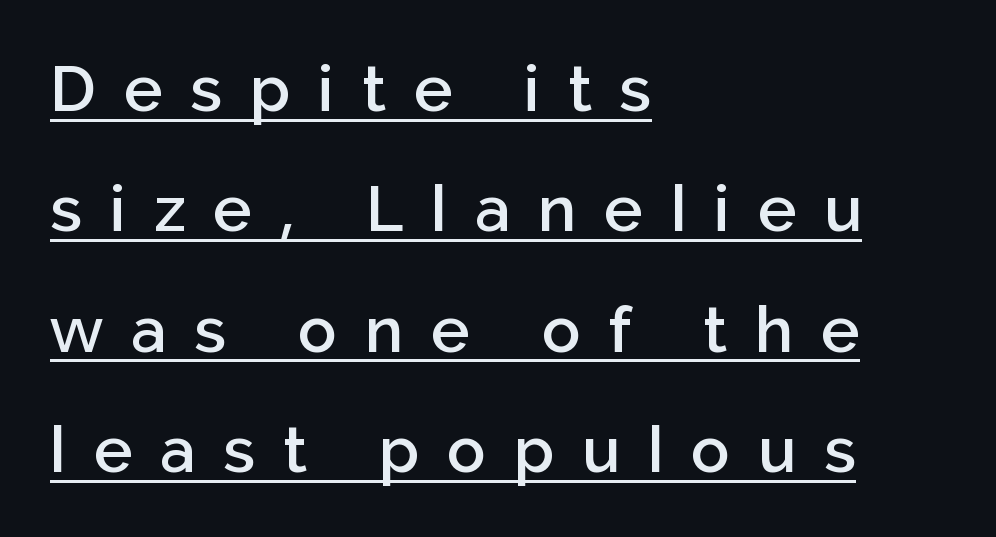
{"serif": "no", "italic": "no", "bold": "semi", "weight": "semibold", "width": "normal", "stroke_contrast": "low", "x_height": "medium", "monospaced": "no", "underline": "yes", "align": "left", "line_spacing_ratio": 1.88, "letter_spacing": "wide", "letter_spacing_em": 0.44, "glyph_px": 64}
